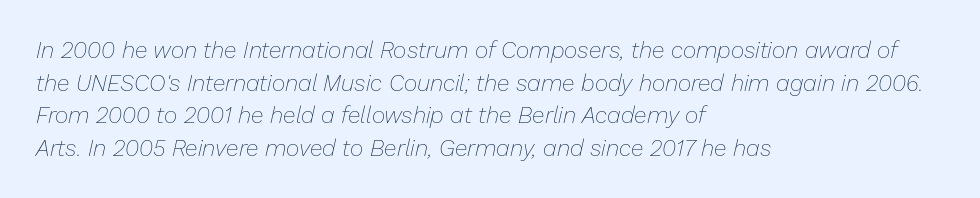
The space between consecutive lines is moderate. Visually the block forms a straight wall on the left and a jagged coastline on the right. The text carries the slant typical of an italic or oblique font. Standard letterfit; no display-style spreading of the glyphs. Unbolded letterforms with no extra heft.
